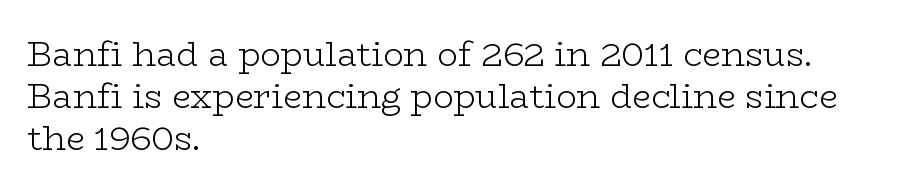
Q: Is the text bold? A: No.
Q: Is the text italic (slanted)? A: No, it is upright.
Q: Is the typeface a serif or a sans-serif typeface? A: Serif.
Q: Is the text underlined? A: No.
Q: How is the paragraph aligned? A: Left-aligned.
Q: Is the spacing between letters normal or unusually wide? A: Normal.
Q: Width (condensed, normal, or wide)? A: Wide.
Q: Stroke contrast? A: Low.
Q: x-height? A: Medium.
Q: Monospaced? A: No.
